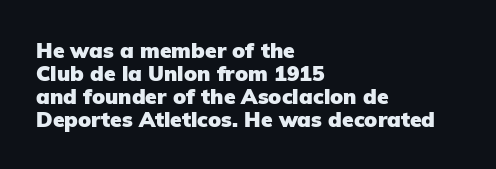
The image shows 21 px bold type, upright; set left-aligned, tight line spacing (1.09x), normal letter spacing, not underlined.
